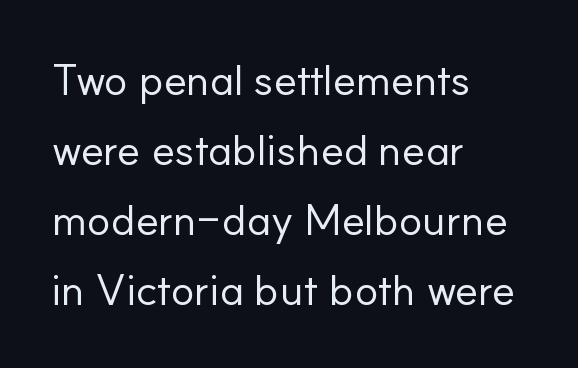
The image shows 44 px regular-weight sans-serif type, upright; set left-aligned, normal line spacing (1.59x), normal letter spacing, not underlined; low stroke contrast and a small x-height.
